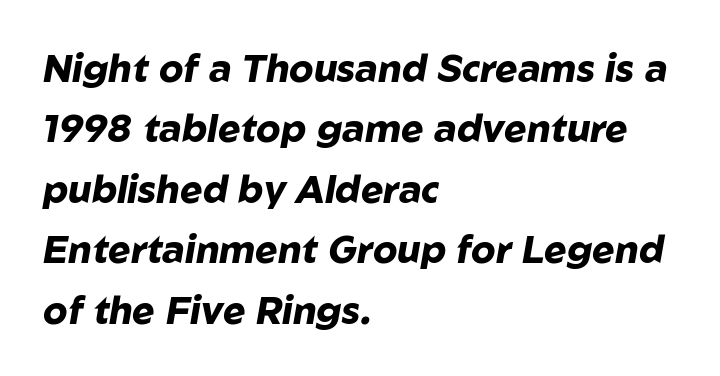
These lines are rendered in a variable-pitch font. Descenders hang freely into open space. A student would call this left alignment; a typographer would say flush left, rag right. The gaps between neighbouring characters are ordinary and unremarkable.
